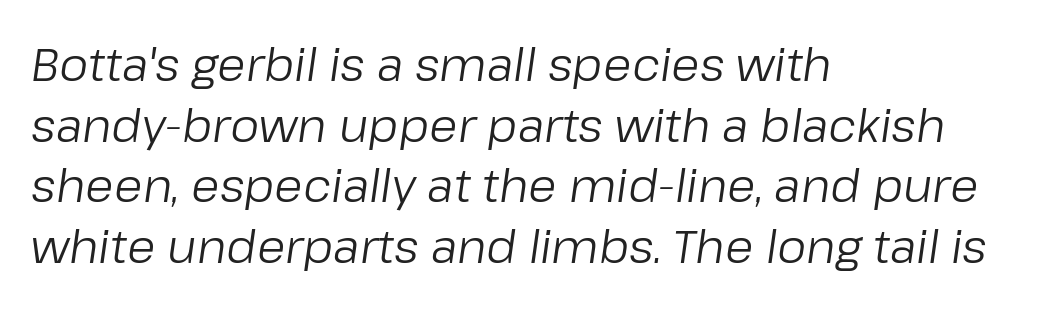
{"italic": "yes", "lean": "right", "slant_degrees": 8, "bold": "no", "weight": "regular", "width": "normal", "stroke_contrast": "low", "x_height": "medium", "monospaced": "no", "underline": "no", "align": "left", "line_spacing": "normal", "line_spacing_ratio": 1.32, "letter_spacing": "normal", "letter_spacing_em": 0.0, "glyph_px": 46}
